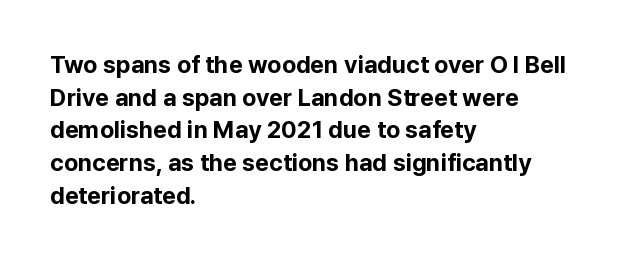
The rendering uses a moderate line-height, typical for paragraphs. The typography opts for an upright posture over an oblique one. Each word holds together tightly as a unit, with standard inter-letter gaps. Left-aligned paragraph, ragged on the right. The sample has been set heavy, in full bold. The string is rendered with underlining switched off.
